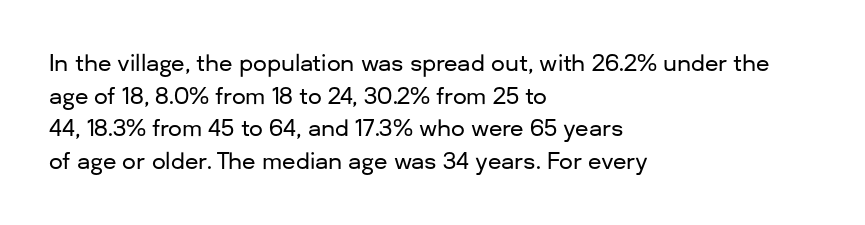
{"italic": "no", "underline": "no", "align": "left", "line_spacing": "normal", "line_spacing_ratio": 1.48, "letter_spacing": "normal", "letter_spacing_em": 0.0, "glyph_px": 22}
